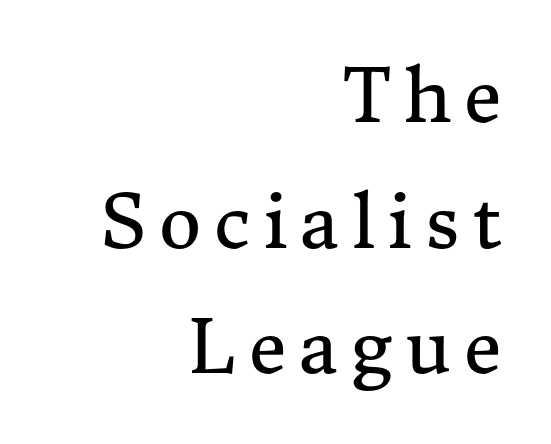
Line endings align vertically; line beginnings do not. Summary of weight: not heavy and not bold. Serifs: yes, visible at the terminals of the letterforms. The lettering holds an erect, upright posture throughout.
